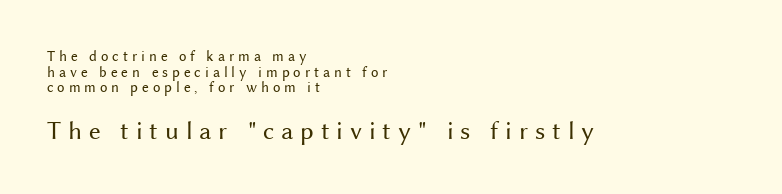
{"italic": "no", "bold": "no", "underline": "no", "align": "left", "line_spacing": "tight", "line_spacing_ratio": 1.05, "letter_spacing": "wide", "letter_spacing_em": 0.26, "larger_block": "second", "size_ratio": 1.73, "glyph_px": 26}
